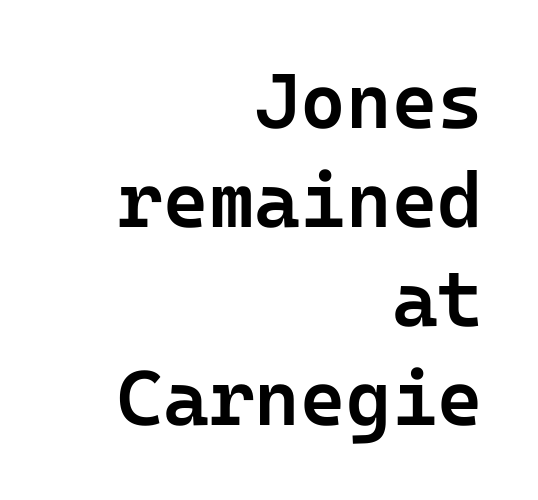
The image shows 78 px semibold sans-serif type, upright; set right-aligned, normal line spacing (1.27x), normal letter spacing, not underlined; low stroke contrast and a medium x-height.
